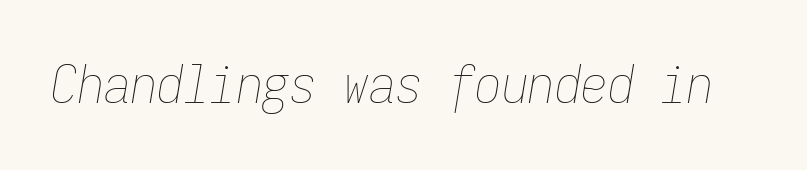
Q: Is the text bold? A: No.
Q: Is the text italic (slanted)? A: Yes, it leans right by about 9 degrees.
Q: Is the text underlined? A: No.
Q: Is the spacing between letters normal or unusually wide? A: Normal.
Q: Width (condensed, normal, or wide)? A: Condensed.
Q: Stroke contrast? A: Low.
Q: x-height? A: Medium.
Q: Monospaced? A: Yes.
